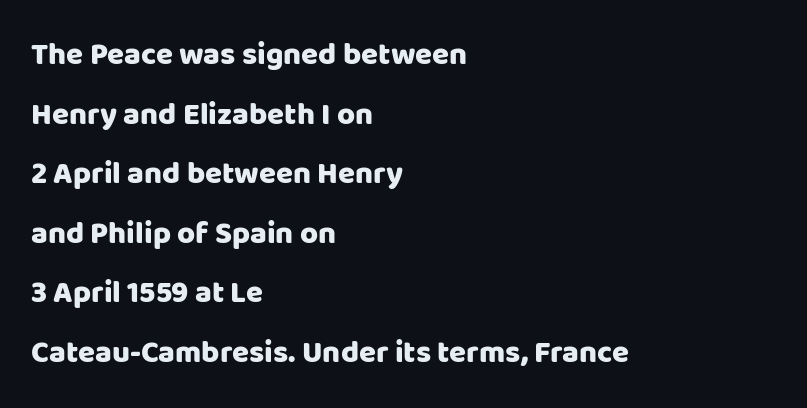
{"serif": "no", "italic": "no", "width": "normal", "stroke_contrast": "low", "x_height": "large", "monospaced": "no", "underline": "no", "align": "left", "line_spacing": "loose", "line_spacing_ratio": 1.92, "letter_spacing": "normal", "letter_spacing_em": 0.0, "glyph_px": 31}
